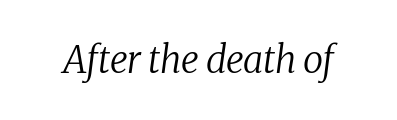
{"serif": "yes", "italic": "yes", "lean": "right", "slant_degrees": 8, "bold": "no", "weight": "regular", "width": "normal", "stroke_contrast": "medium", "x_height": "medium", "monospaced": "no", "underline": "no", "letter_spacing": "normal", "letter_spacing_em": 0.0, "glyph_px": 37}
